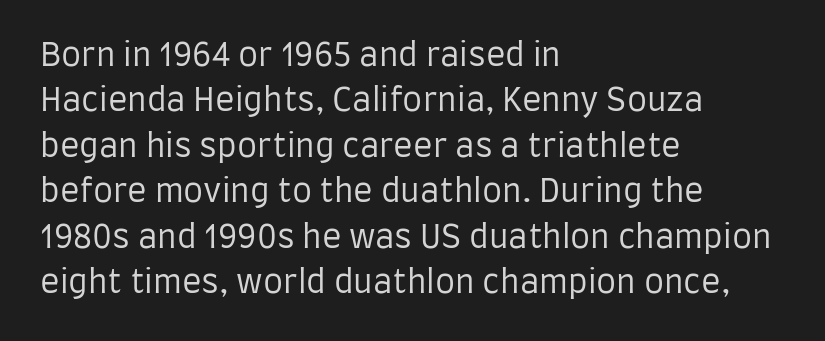
Look at the bottom of the vertical strokes: they stop flat, with no serifs. The zone under the glyphs is completely vacant. Varying glyph widths throughout — classic text-font behaviour. Students, note that the glyphs here touch the page at normal intervals. Typeset ragged right — the left edge is the straight one.
